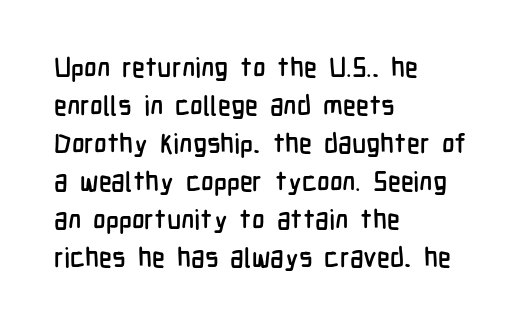
Every stem runs plumb, perpendicular to the baseline. No extra tracking has been applied to these lines. Students, observe: this is what conventionally led text looks like. The rendering anchors every line to the left-hand side. Just letters on the line, the space beneath them empty.
